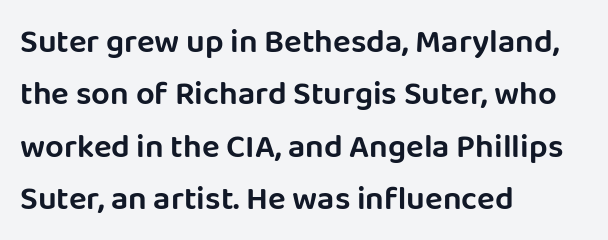
The image shows 33 px sans-serif type, upright; set left-aligned, normal line spacing (1.59x), normal letter spacing, not underlined; low stroke contrast and a large x-height.
